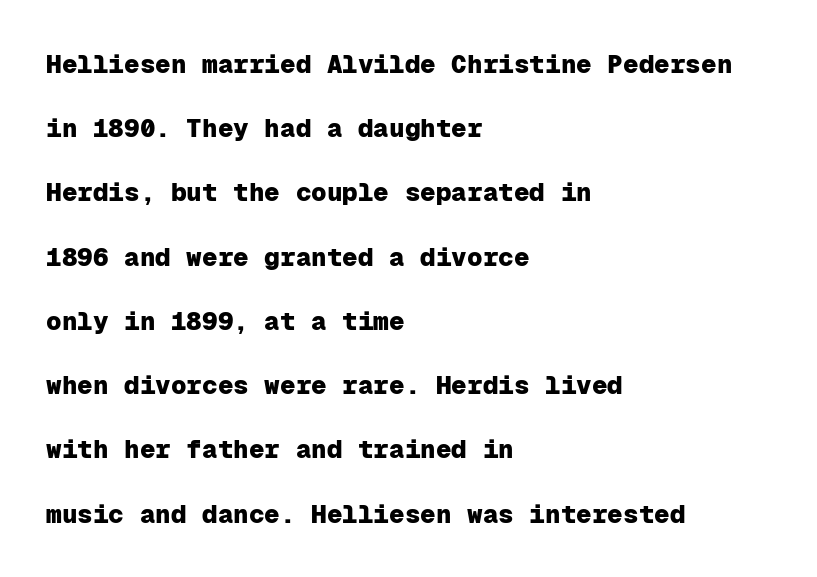
Q: Is the text bold? A: Yes.
Q: Is the text italic (slanted)? A: No, it is upright.
Q: Is the text underlined? A: No.
Q: How is the paragraph aligned? A: Left-aligned.
Q: Is the spacing between letters normal or unusually wide? A: Normal.
Q: Is the spacing between lines tight, normal or loose? A: Loose.
